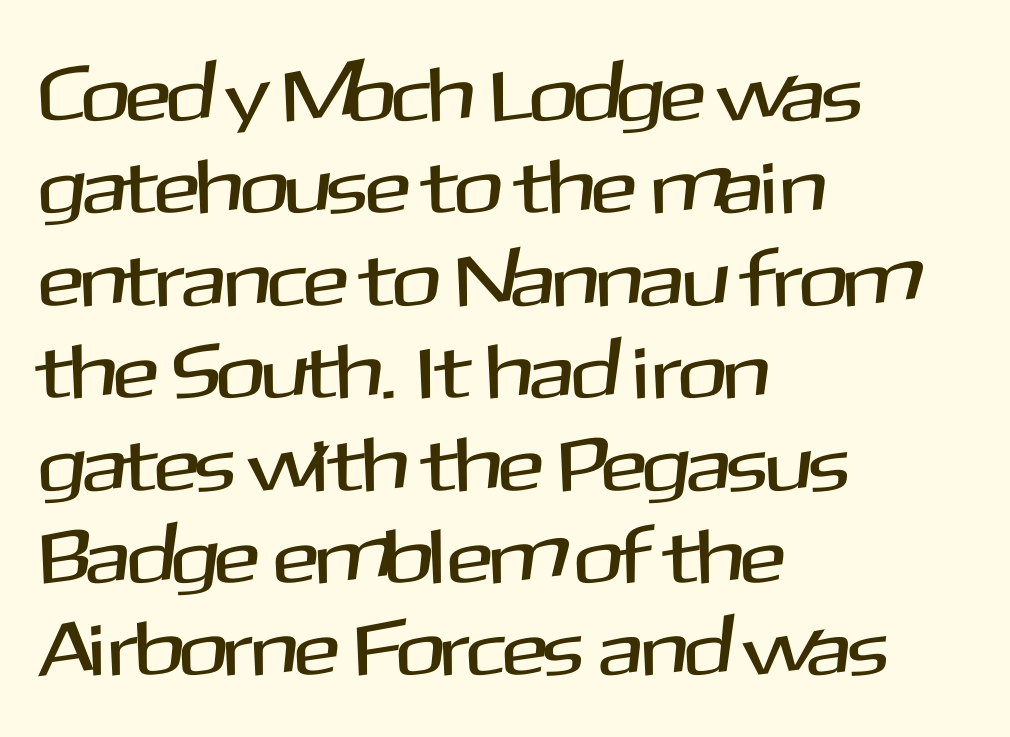
Q: Is the text italic (slanted)? A: No, it is upright.
Q: Is the typeface a serif or a sans-serif typeface? A: Sans-serif.
Q: Is the text underlined? A: No.
Q: How is the paragraph aligned? A: Left-aligned.
Q: Is the spacing between letters normal or unusually wide? A: Normal.
Q: Width (condensed, normal, or wide)? A: Normal.
Q: Stroke contrast? A: Medium.
Q: x-height? A: Medium.
Q: Monospaced? A: No.
